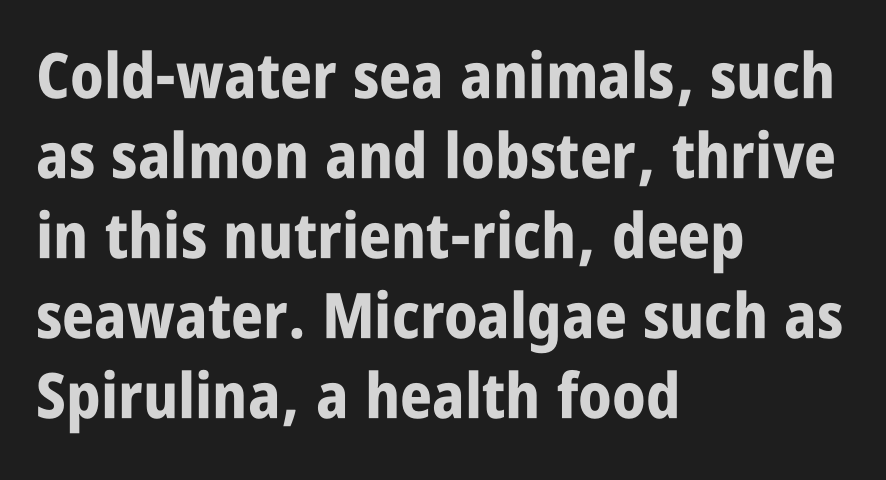
Q: Is the text bold? A: Yes.
Q: Is the text italic (slanted)? A: No, it is upright.
Q: Is the typeface a serif or a sans-serif typeface? A: Sans-serif.
Q: Is the text underlined? A: No.
Q: How is the paragraph aligned? A: Left-aligned.
Q: Is the spacing between letters normal or unusually wide? A: Normal.
Q: Is the spacing between lines tight, normal or loose? A: Normal.
Q: Width (condensed, normal, or wide)? A: Condensed.
Q: Stroke contrast? A: Low.
Q: x-height? A: Large.
Q: Monospaced? A: No.
